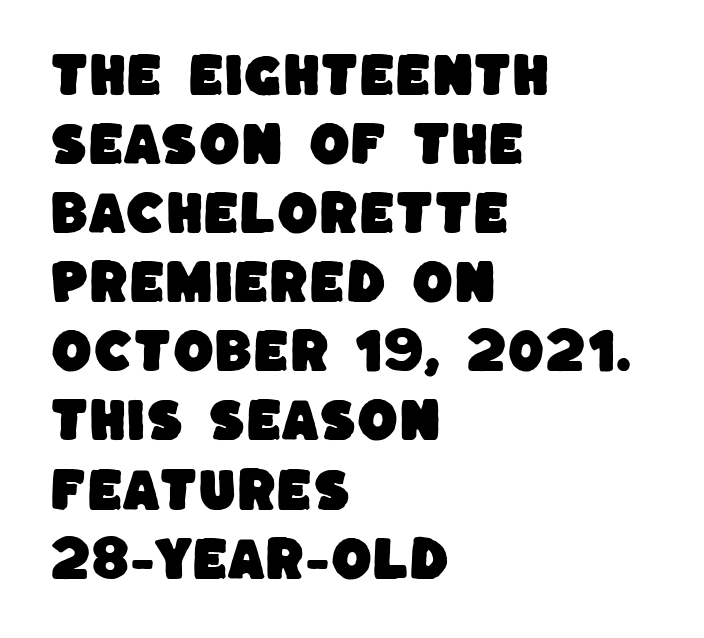
Q: Is the typeface a serif or a sans-serif typeface? A: Sans-serif.
Q: Is the text underlined? A: No.
Q: How is the paragraph aligned? A: Left-aligned.
Q: Is the spacing between letters normal or unusually wide? A: Normal.
Q: Is the spacing between lines tight, normal or loose? A: Normal.
Q: Width (condensed, normal, or wide)? A: Normal.
Q: Stroke contrast? A: Low.
Q: x-height? A: Large.
Q: Monospaced? A: No.
